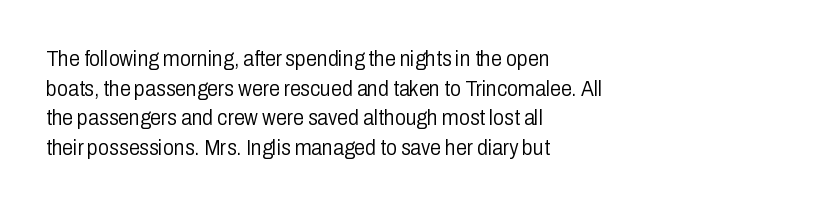
Unmarked baselines from the first word to the last. The designer left line spacing at the default. The rendering anchors every line to the left-hand side. The gaps between neighbouring characters are ordinary and unremarkable. The type sits square on the baseline with zero lean.
